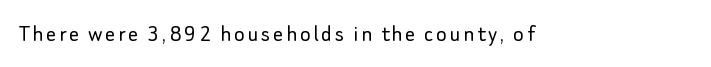
The image shows 25 px text type, upright; set not underlined.
